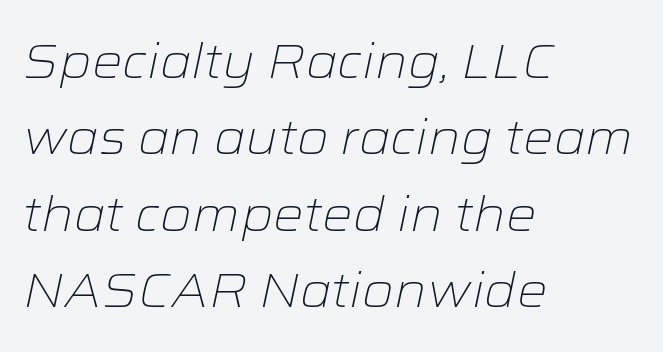
Q: Is the text bold? A: No.
Q: Is the text italic (slanted)? A: Yes, it leans right by about 12 degrees.
Q: Is the text underlined? A: No.
Q: How is the paragraph aligned? A: Left-aligned.
Q: Is the spacing between letters normal or unusually wide? A: Normal.
Q: Is the spacing between lines tight, normal or loose? A: Normal.
Q: Width (condensed, normal, or wide)? A: Wide.
Q: Stroke contrast? A: Low.
Q: x-height? A: Medium.
Q: Monospaced? A: No.
